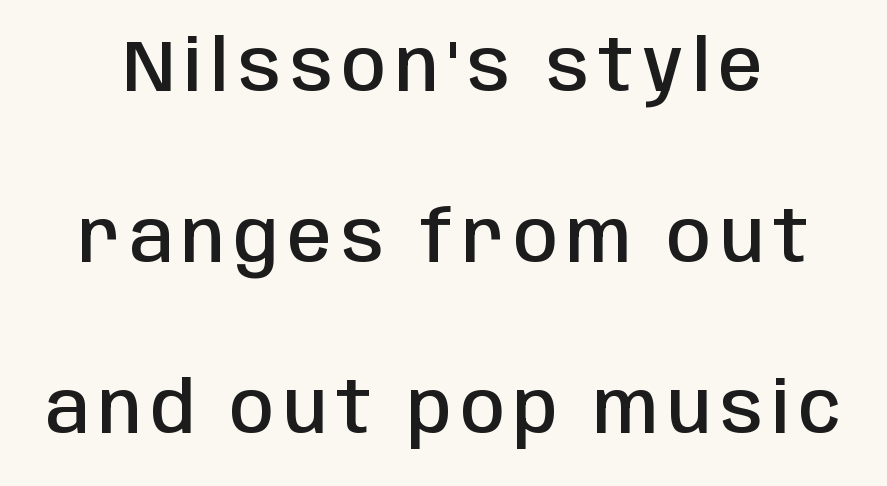
Q: Is the text bold? A: Semi-bold.
Q: Is the text italic (slanted)? A: No, it is upright.
Q: Is the typeface a serif or a sans-serif typeface? A: Sans-serif.
Q: Is the text underlined? A: No.
Q: Is the spacing between lines tight, normal or loose? A: Loose.
Q: Width (condensed, normal, or wide)? A: Condensed.
Q: Stroke contrast? A: Low.
Q: x-height? A: Large.
Q: Monospaced? A: No.
